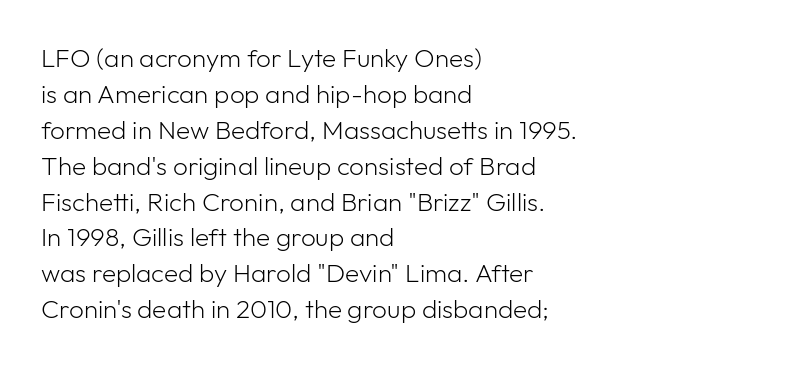
Q: Is the text bold? A: No.
Q: Is the text italic (slanted)? A: No, it is upright.
Q: Is the text underlined? A: No.
Q: How is the paragraph aligned? A: Left-aligned.
Q: Is the spacing between letters normal or unusually wide? A: Normal.
Q: Is the spacing between lines tight, normal or loose? A: Normal.
